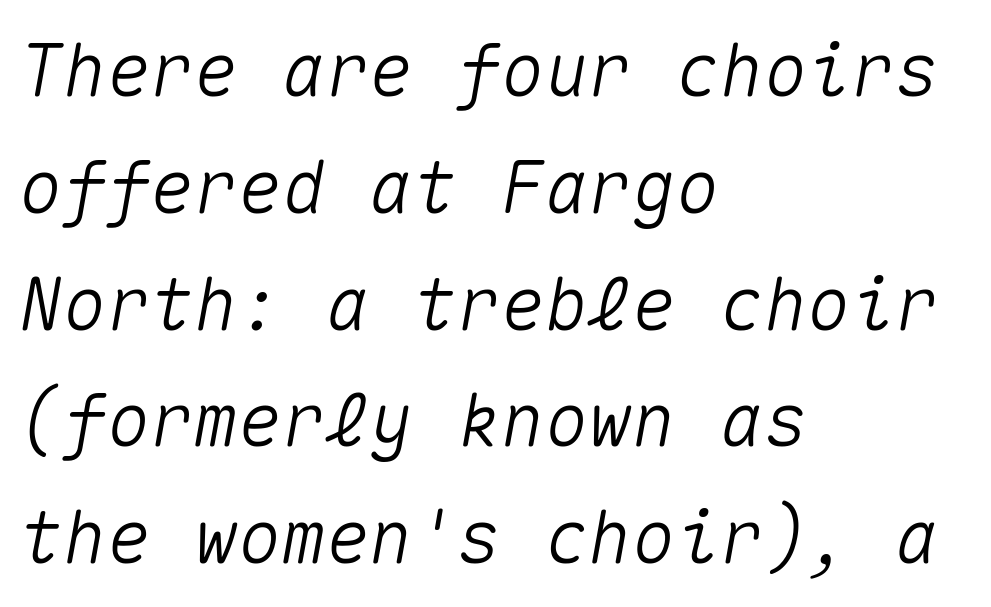
{"italic": "yes", "lean": "right", "slant_degrees": 10, "width": "normal", "stroke_contrast": "medium", "x_height": "medium", "monospaced": "yes", "underline": "no", "align": "left", "line_spacing": "normal", "line_spacing_ratio": 1.6, "letter_spacing": "normal", "letter_spacing_em": 0.0, "glyph_px": 73}
